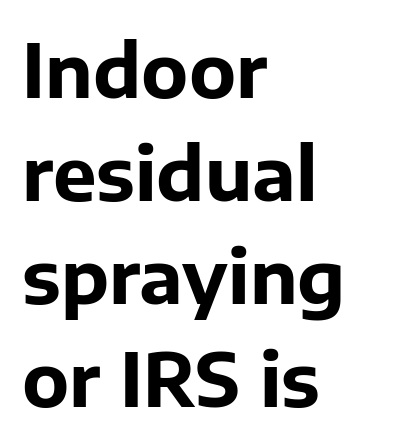
{"serif": "no", "italic": "no", "bold": "yes", "weight": "bold", "width": "normal", "stroke_contrast": "low", "x_height": "medium", "monospaced": "no", "underline": "no", "align": "left", "line_spacing": "normal", "line_spacing_ratio": 1.41, "letter_spacing": "normal", "letter_spacing_em": 0.0, "glyph_px": 73}
